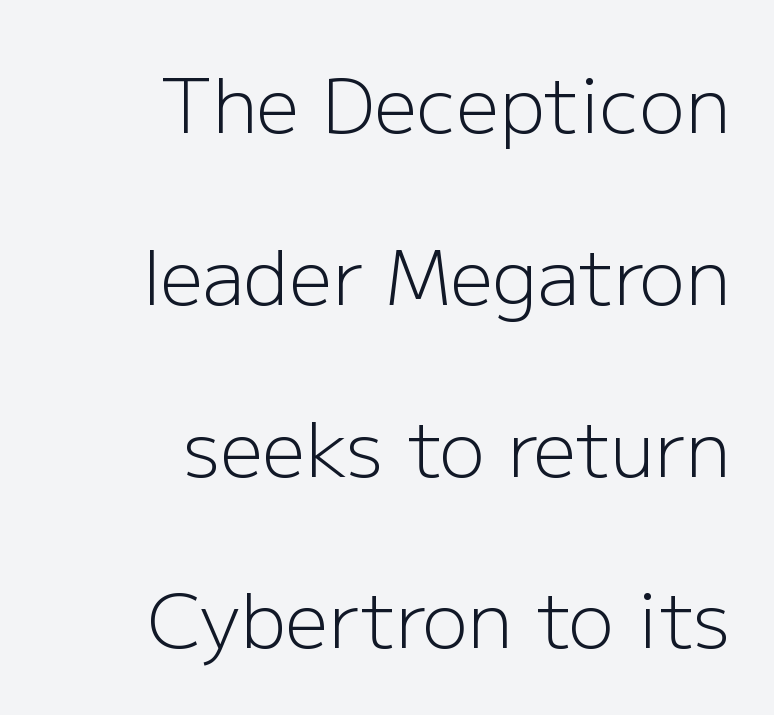
Q: Is the text bold? A: No.
Q: Is the text italic (slanted)? A: No, it is upright.
Q: Is the typeface a serif or a sans-serif typeface? A: Sans-serif.
Q: Is the text underlined? A: No.
Q: How is the paragraph aligned? A: Right-aligned.
Q: Is the spacing between letters normal or unusually wide? A: Normal.
Q: Is the spacing between lines tight, normal or loose? A: Loose.
Q: Width (condensed, normal, or wide)? A: Normal.
Q: Stroke contrast? A: Low.
Q: x-height? A: Medium.
Q: Monospaced? A: No.
